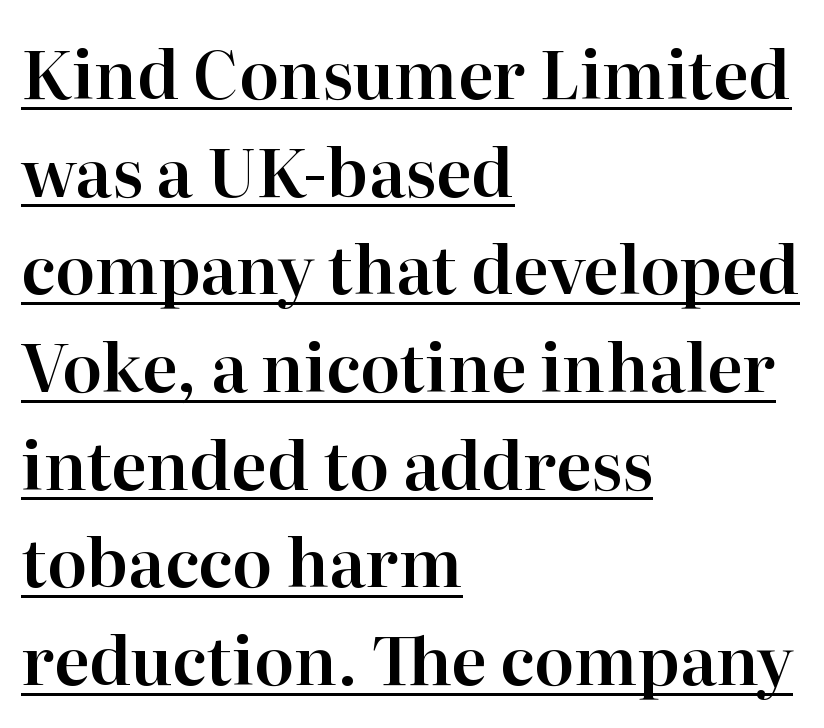
Q: Is the text italic (slanted)? A: No, it is upright.
Q: Is the typeface a serif or a sans-serif typeface? A: Serif.
Q: Is the text underlined? A: Yes.
Q: How is the paragraph aligned? A: Left-aligned.
Q: Is the spacing between letters normal or unusually wide? A: Normal.
Q: Is the spacing between lines tight, normal or loose? A: Normal.
Q: Width (condensed, normal, or wide)? A: Normal.
Q: Stroke contrast? A: High.
Q: x-height? A: Medium.
Q: Monospaced? A: No.
